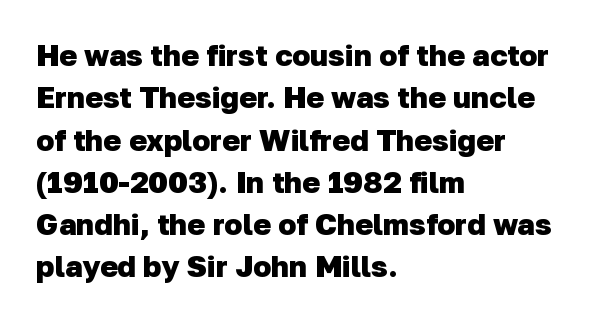
The image shows 30 px heavy sans-serif type; set left-aligned, normal line spacing (1.41x), normal letter spacing, not underlined; low stroke contrast and a medium x-height.
